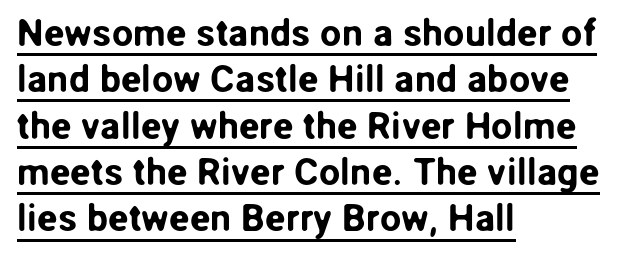
The image shows 38 px sans-serif type, upright; set left-aligned, line spacing 1.22x, normal letter spacing, underlined; low stroke contrast and a medium x-height.
